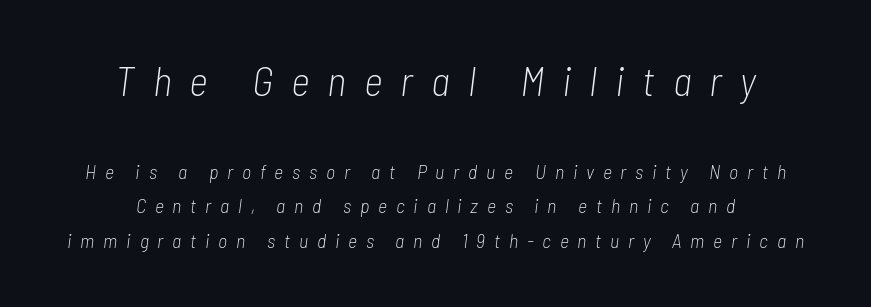
The image shows 41 px light, condensed type, italic (leaning right); set centered, line spacing 1.73x, unusually wide letter spacing (+0.44 em), not underlined; the first (top) block is 2.05x larger; low stroke contrast and a medium x-height.
